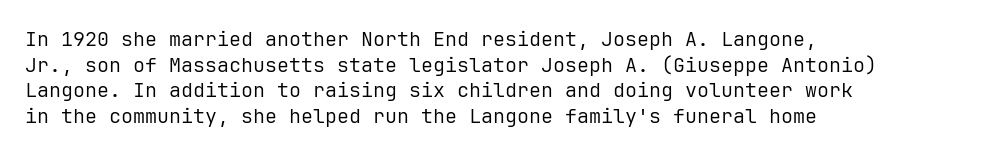
{"italic": "no", "bold": "no", "underline": "no", "align": "left", "line_spacing": "normal", "line_spacing_ratio": 1.28, "letter_spacing": "normal", "letter_spacing_em": 0.0, "glyph_px": 20}
